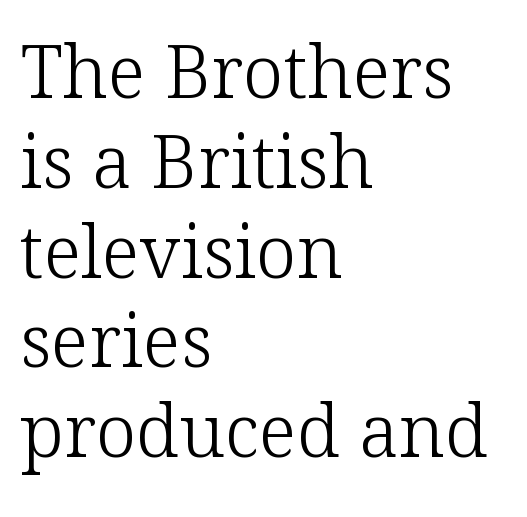
The image shows 73 px light serif type, upright; set left-aligned, line spacing 1.23x, normal letter spacing, not underlined; low stroke contrast and a medium x-height.
